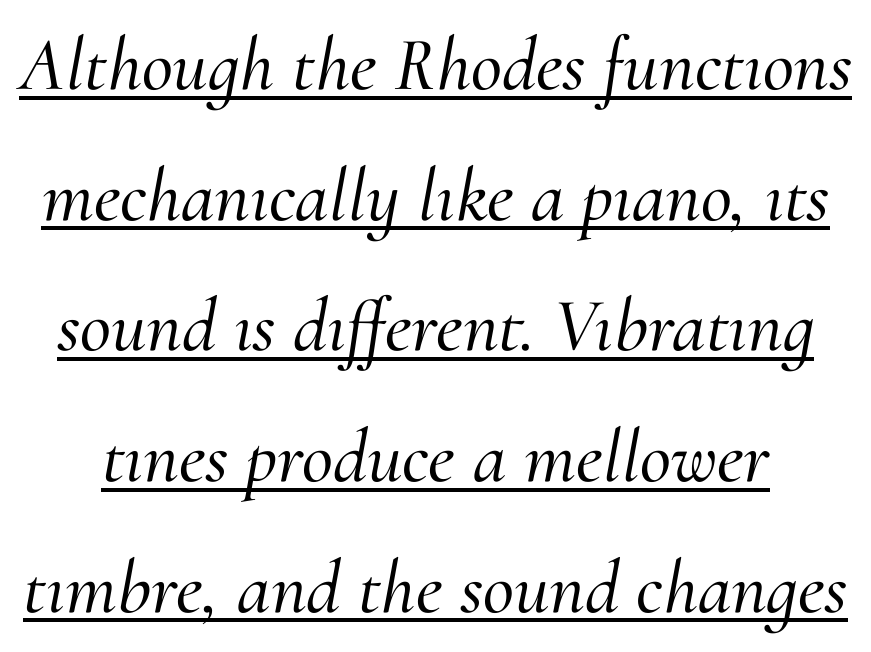
The designer went with a serif here, giving each stem small feet. Observe the ordinary spacing: letters are neighbours, not strangers. Designer's note — italics engaged. A baseline rule has been typeset under these characters.
